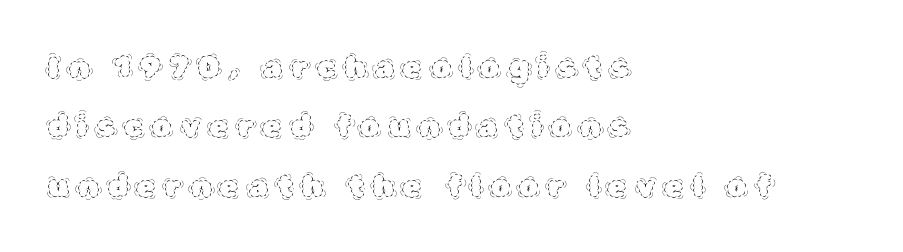
{"italic": "no", "bold": "no", "weight": "thin", "width": "normal", "x_height": "large", "monospaced": "no", "underline": "no", "align": "left", "line_spacing": "loose", "line_spacing_ratio": 1.98, "letter_spacing": "wide", "letter_spacing_em": 0.32, "glyph_px": 30}
